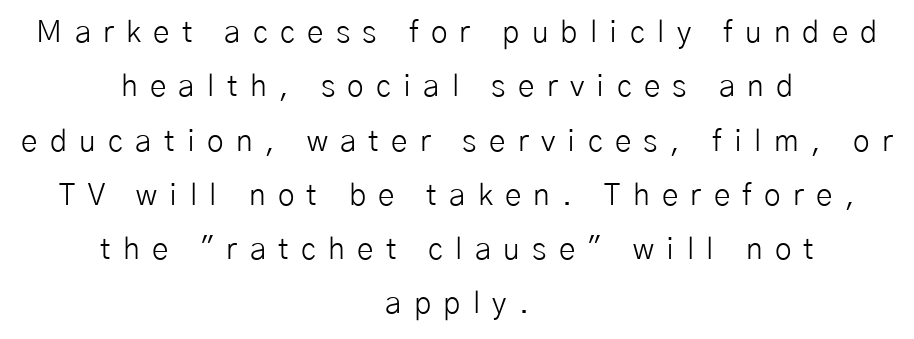
Q: Is the text bold? A: No.
Q: Is the text italic (slanted)? A: No, it is upright.
Q: Is the typeface a serif or a sans-serif typeface? A: Sans-serif.
Q: Is the text underlined? A: No.
Q: How is the paragraph aligned? A: Centered.
Q: Is the spacing between letters normal or unusually wide? A: Unusually wide.
Q: Width (condensed, normal, or wide)? A: Normal.
Q: Stroke contrast? A: Low.
Q: x-height? A: Medium.
Q: Monospaced? A: No.
